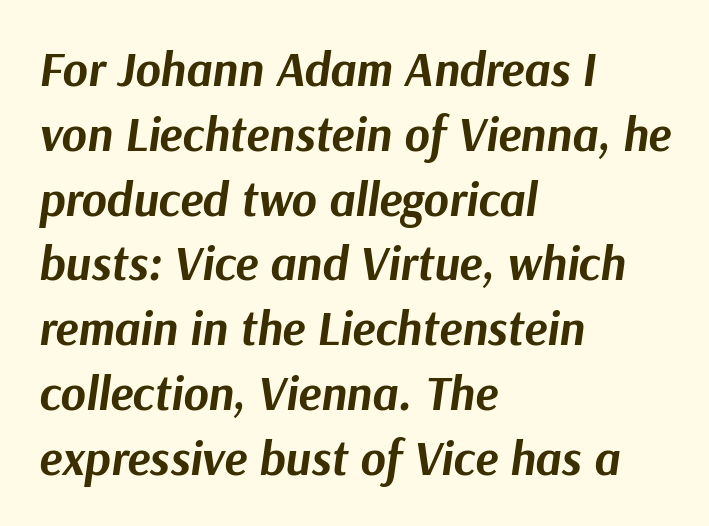
The image shows 48 px bold type, italic (leaning right); set left-aligned, normal line spacing (1.35x), normal letter spacing, not underlined; medium stroke contrast and a medium x-height.
